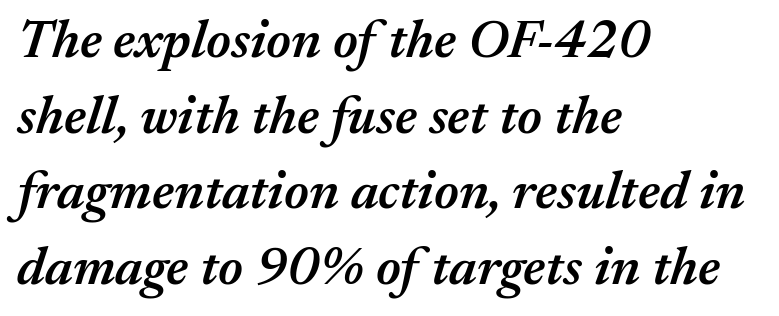
Q: Is the text bold? A: Semi-bold.
Q: Is the text italic (slanted)? A: Yes, it leans right by about 17 degrees.
Q: Is the text underlined? A: No.
Q: How is the paragraph aligned? A: Left-aligned.
Q: Is the spacing between letters normal or unusually wide? A: Normal.
Q: Is the spacing between lines tight, normal or loose? A: Normal.
Q: Width (condensed, normal, or wide)? A: Normal.
Q: Stroke contrast? A: Medium.
Q: x-height? A: Medium.
Q: Monospaced? A: No.
